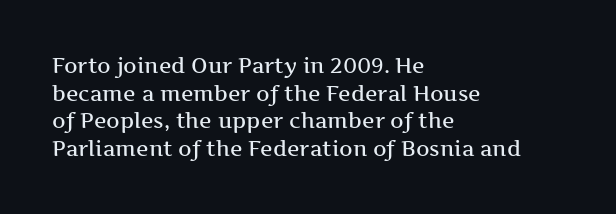
{"italic": "no", "underline": "no", "align": "left", "line_spacing": "normal", "line_spacing_ratio": 1.31, "letter_spacing": "normal", "letter_spacing_em": 0.0, "glyph_px": 21}
